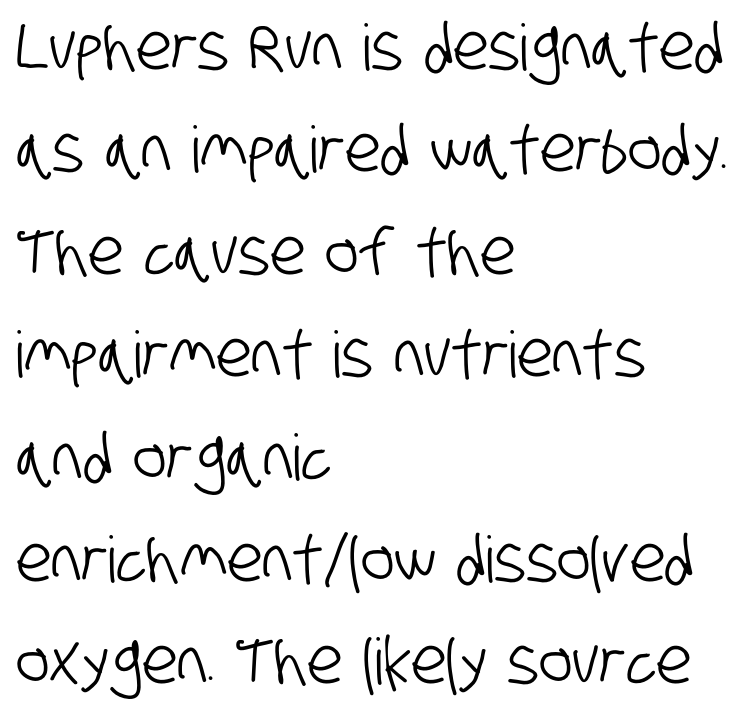
The lines sit at an ordinary, default distance from one another. The specimen omits any rule beneath the text block's lines. Nothing unusual about the tracking: characters are spaced as the font intends. The rendering uses natural spacing where letterforms have individual widths. Is this a sans? Yes — the strokes have no serifs. Line beginnings align vertically; line endings do not.
